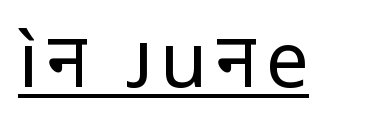
{"serif": "no", "italic": "no", "bold": "no", "weight": "regular", "width": "normal", "stroke_contrast": "low", "x_height": "medium", "monospaced": "no", "underline": "yes", "glyph_px": 76}
